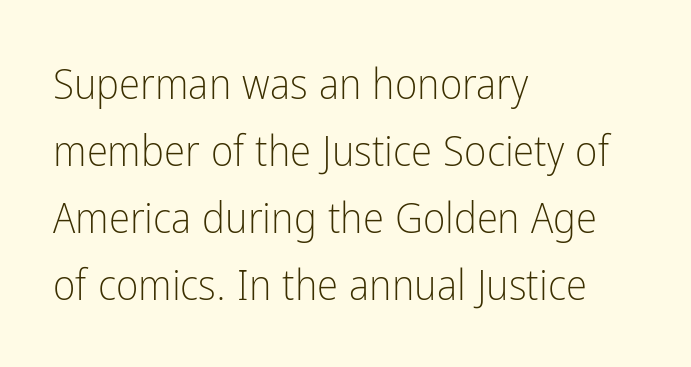
The image shows 43 px light, condensed sans-serif type, upright; set left-aligned, normal line spacing (1.56x), normal letter spacing, not underlined; low stroke contrast and a medium x-height.
